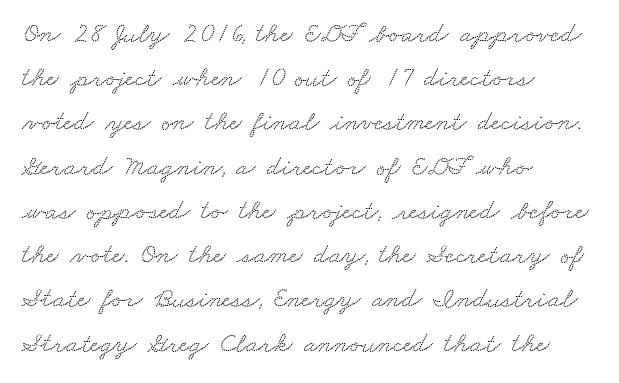
The rows are spaced the way most documents space them. Here the designer chose a conventional face with non-uniform glyph widths. Underline: absent. Type style note: has serifs. Spacing between characters is what you'd get straight out of the box.
